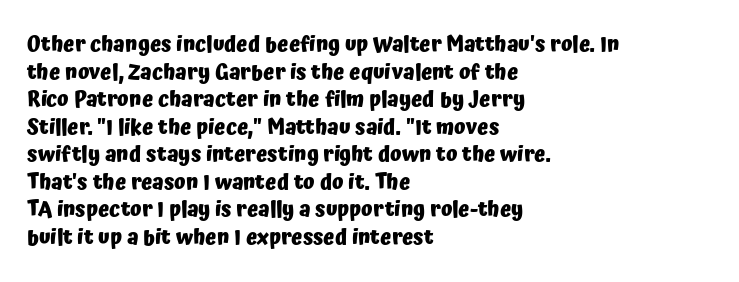
The image shows 21 px bold type, upright; set left-aligned, normal line spacing (1.31x), normal letter spacing, not underlined.
